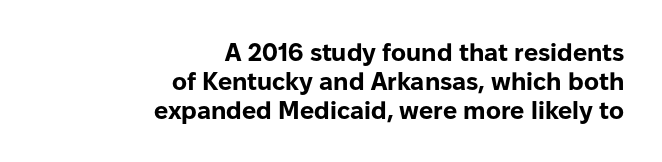
{"italic": "no", "bold": "yes", "underline": "no", "align": "right", "line_spacing_ratio": 1.16, "letter_spacing": "normal", "letter_spacing_em": 0.0, "glyph_px": 25}
